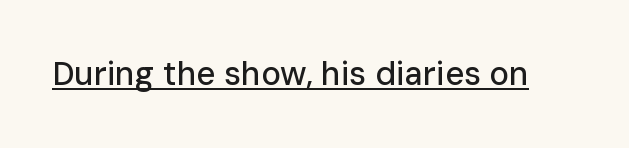
{"serif": "no", "italic": "no", "width": "normal", "stroke_contrast": "low", "x_height": "medium", "monospaced": "no", "underline": "yes", "letter_spacing": "normal", "letter_spacing_em": 0.0, "glyph_px": 33}
